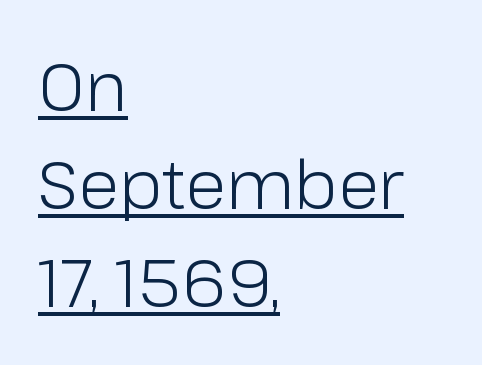
A sans-serif font was chosen for this passage. Stems and bowls with no extra thickness — not bold. Rows of type keep a routine distance in the vertical direction. Left-aligned paragraph, ragged on the right. The words here are underlined. What stands out about the letter spacing? Nothing — it is the standard amount.
